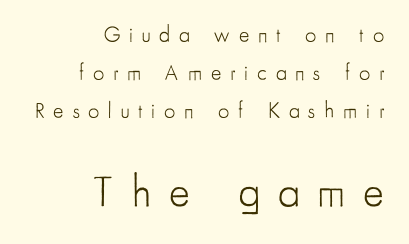
Q: Is the text bold? A: No.
Q: Is the text italic (slanted)? A: No, it is upright.
Q: Is the typeface a serif or a sans-serif typeface? A: Sans-serif.
Q: Is the text underlined? A: No.
Q: How is the paragraph aligned? A: Right-aligned.
Q: Is the spacing between letters normal or unusually wide? A: Unusually wide.
Q: Which block of text is set in a larger size, the first (top) or the second (bottom)? A: The second (bottom) one.
Q: Width (condensed, normal, or wide)? A: Condensed.
Q: Stroke contrast? A: Low.
Q: x-height? A: Small.
Q: Monospaced? A: No.
